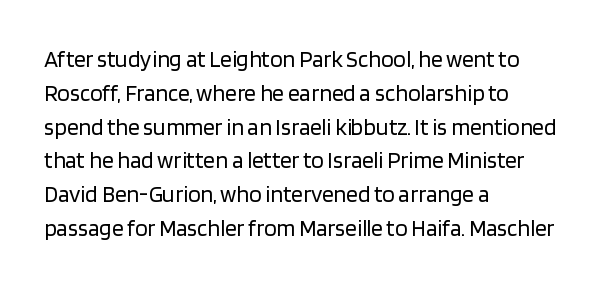
{"italic": "no", "bold": "no", "underline": "no", "align": "left", "line_spacing": "normal", "line_spacing_ratio": 1.47, "letter_spacing": "normal", "letter_spacing_em": 0.0, "glyph_px": 23}
